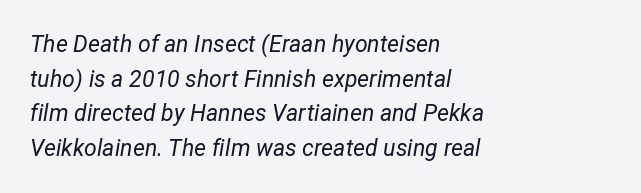
The image shows 23 px text type, italic (leaning right); set left-aligned, normal line spacing (1.51x), normal letter spacing, not underlined.
